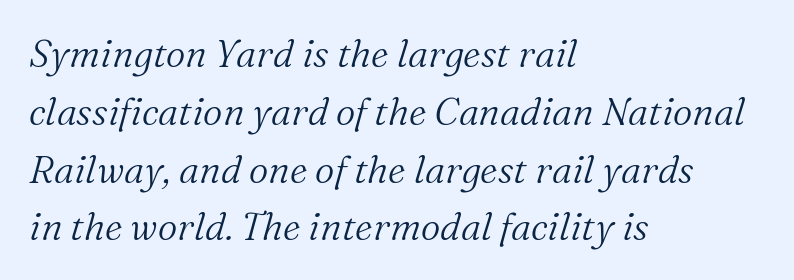
The image shows 38 px light serif type, italic (leaning right); set left-aligned, normal line spacing (1.52x), normal letter spacing, not underlined; medium stroke contrast and a medium x-height.
